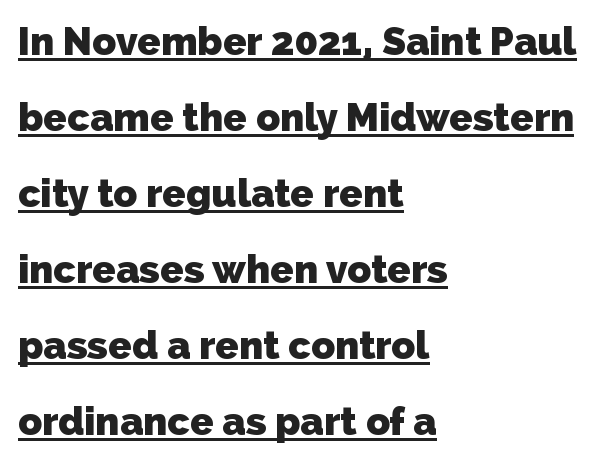
{"serif": "no", "bold": "yes", "weight": "heavy", "width": "normal", "stroke_contrast": "low", "x_height": "medium", "monospaced": "no", "underline": "yes", "align": "left", "line_spacing": "loose", "line_spacing_ratio": 1.95, "letter_spacing": "normal", "letter_spacing_em": 0.0, "glyph_px": 39}
